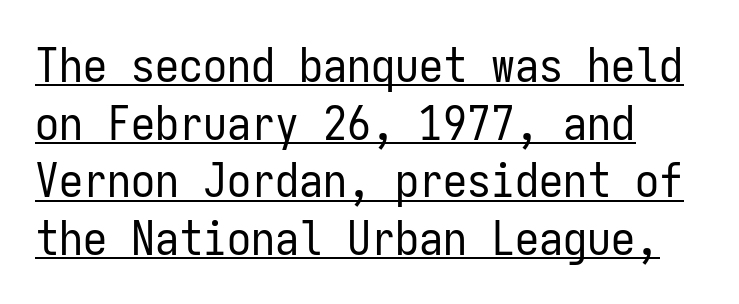
{"serif": "no", "italic": "no", "bold": "no", "weight": "regular", "width": "condensed", "stroke_contrast": "low", "x_height": "medium", "monospaced": "yes", "underline": "yes", "align": "left", "line_spacing_ratio": 1.2, "letter_spacing": "normal", "letter_spacing_em": 0.0, "glyph_px": 48}
